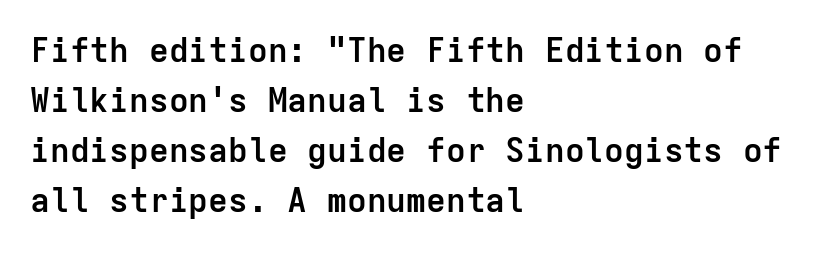
Q: Is the text bold? A: Yes.
Q: Is the text italic (slanted)? A: No, it is upright.
Q: Is the typeface a serif or a sans-serif typeface? A: Sans-serif.
Q: Is the text underlined? A: No.
Q: How is the paragraph aligned? A: Left-aligned.
Q: Is the spacing between letters normal or unusually wide? A: Normal.
Q: Is the spacing between lines tight, normal or loose? A: Normal.
Q: Width (condensed, normal, or wide)? A: Normal.
Q: Stroke contrast? A: Low.
Q: x-height? A: Medium.
Q: Monospaced? A: Yes.
